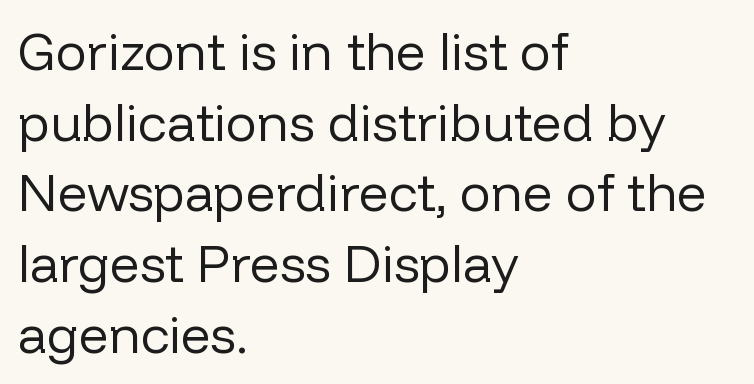
The image shows 52 px regular-weight sans-serif type, upright; set left-aligned, normal line spacing (1.36x), normal letter spacing, not underlined; low stroke contrast and a medium x-height.
